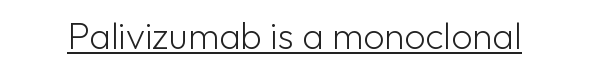
The passage shown is typed in a proportional face where columns would drift. Inter-character spacing is left at the font's built-in metrics. I'd call this a sans setting — the letters go barefoot. The letterforms sit at book weight or below. The letters stand straight up with perfectly vertical stems.
